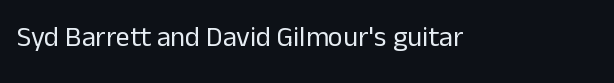
The image shows 28 px regular-weight sans-serif type, upright; set normal letter spacing, not underlined; low stroke contrast and a medium x-height.
